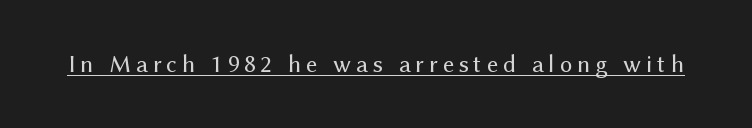
Q: Is the text bold? A: No.
Q: Is the text italic (slanted)? A: No, it is upright.
Q: Is the text underlined? A: Yes.
